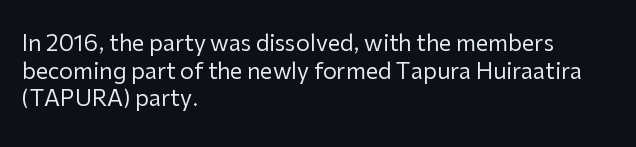
The image shows 22 px text type, upright; set left-aligned, normal line spacing (1.26x), normal letter spacing, not underlined.
